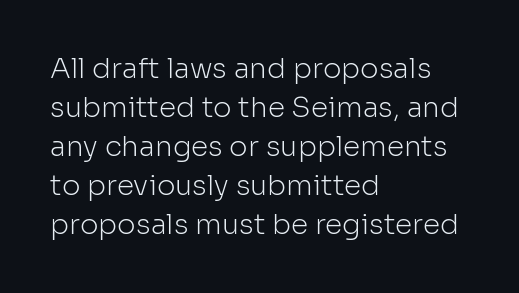
The image shows 28 px light sans-serif type, upright; set left-aligned, normal line spacing (1.39x), normal letter spacing, not underlined; low stroke contrast and a medium x-height.
